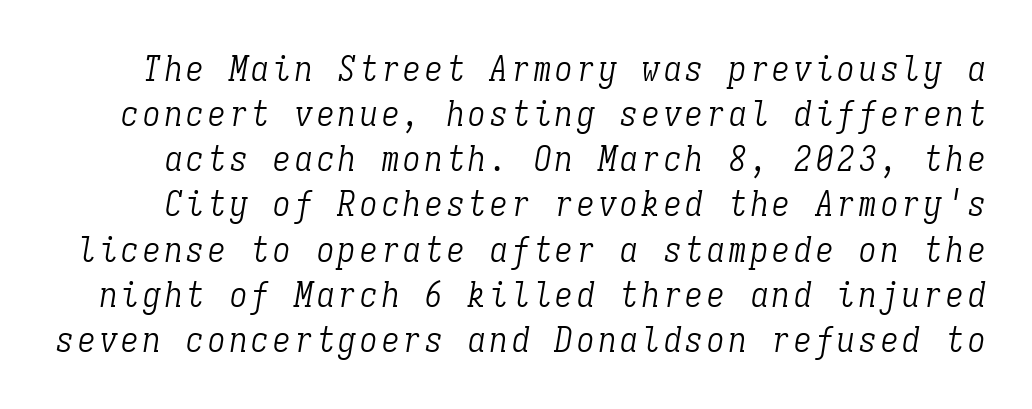
The words here are not underlined. Spacing verdict: monospaced, one width for all characters. In terms of posture, this sample is oblique. No extra ink here — the face is not bold. Leading: standard.
